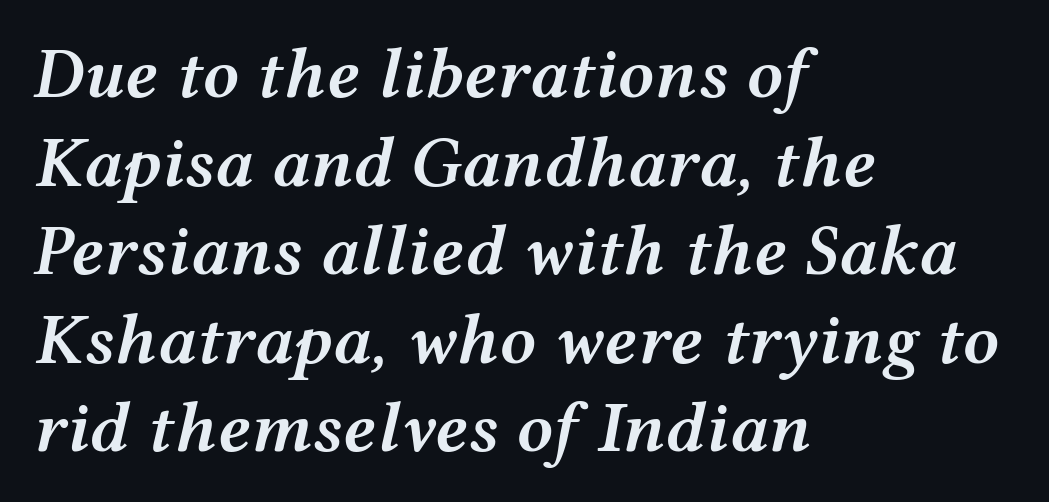
The glyphs have the mass of a demibold cut, below bold. Only glyphs here, with clear space below each row. This sample has the flowing, uneven cadence of proportional lettering. This sample uses plain, unmodified letter spacing. This rendering uses left alignment, leaving the right contour irregular. Looking at the ascenders, they clearly lean.
